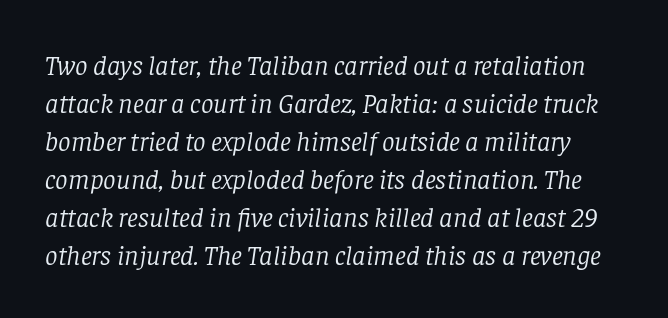
{"serif": "yes", "italic": "yes", "lean": "right", "slant_degrees": 8, "bold": "no", "weight": "light", "width": "normal", "stroke_contrast": "low", "x_height": "large", "monospaced": "no", "underline": "no", "line_spacing": "normal", "line_spacing_ratio": 1.36, "letter_spacing": "normal", "letter_spacing_em": 0.0, "glyph_px": 28}
